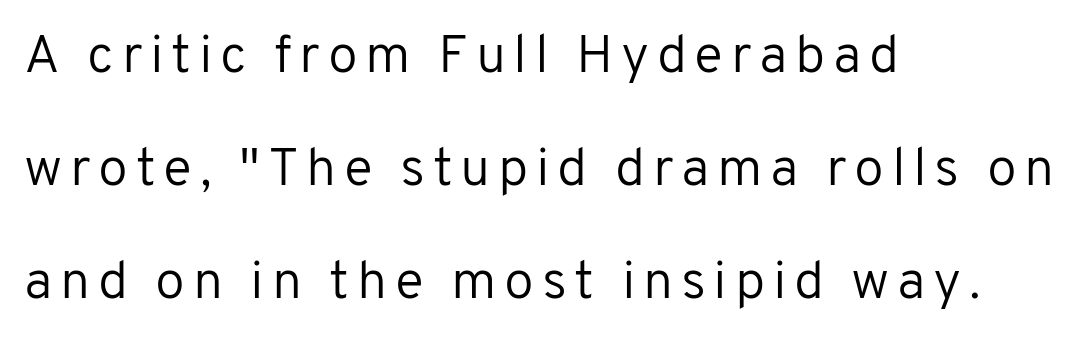
{"serif": "no", "italic": "no", "bold": "no", "weight": "regular", "width": "normal", "stroke_contrast": "low", "x_height": "medium", "monospaced": "no", "underline": "no", "align": "left", "line_spacing": "loose", "line_spacing_ratio": 2.09, "glyph_px": 54}
